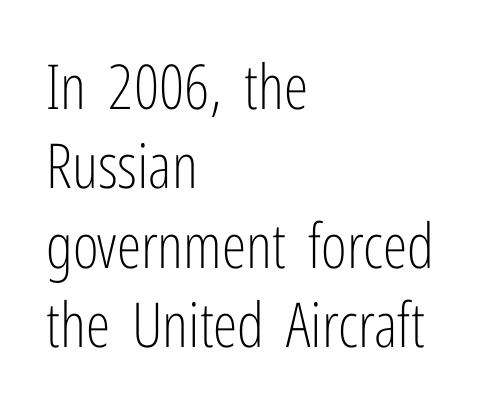
The face used here is proportionally spaced, like ordinary book or web type. Students, observe: this is what conventionally led text looks like. Serifs: no, the terminals of the letterforms are clean. The axis of the letterforms is exactly vertical.
